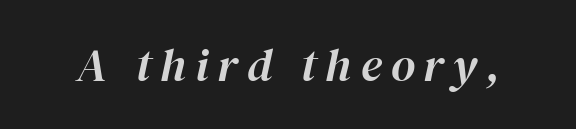
{"italic": "yes", "lean": "right", "slant_degrees": 12, "width": "normal", "stroke_contrast": "high", "x_height": "medium", "monospaced": "no", "underline": "no", "glyph_px": 47}
